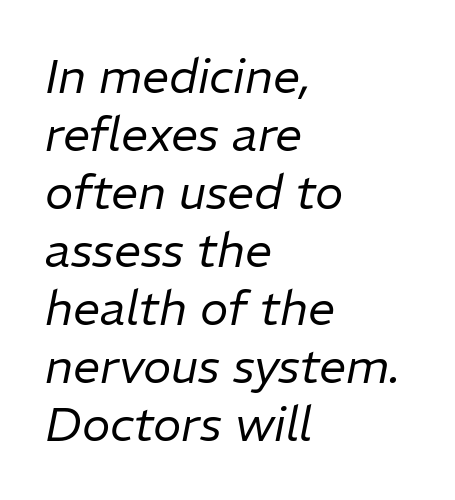
The image shows 48 px regular-weight type, italic (leaning right); set left-aligned, line spacing 1.21x, normal letter spacing, not underlined; low stroke contrast and a medium x-height.
